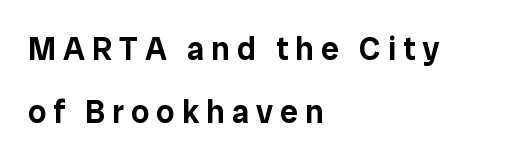
Serifs: no, the terminals of the letterforms are clean. A typesetter would call this proportional, since set widths differ per character. The letters stand upright; this is a roman face. Nobody drew a line under any word here. Line spacing here is loose. The rendering inserts visible extra space after every character.
